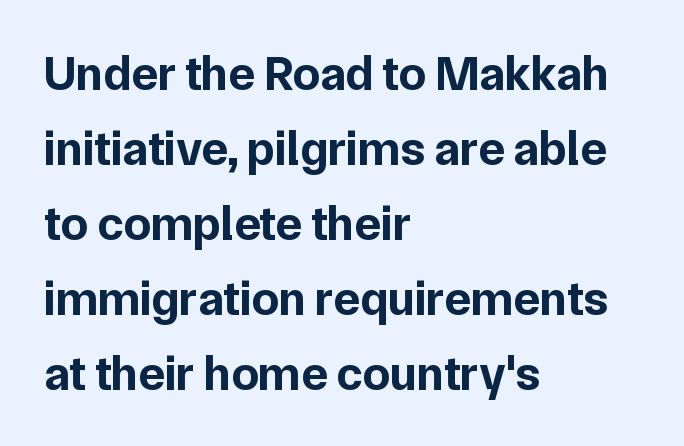
Q: Is the text bold? A: Yes.
Q: Is the text italic (slanted)? A: No, it is upright.
Q: Is the typeface a serif or a sans-serif typeface? A: Sans-serif.
Q: Is the text underlined? A: No.
Q: How is the paragraph aligned? A: Left-aligned.
Q: Is the spacing between letters normal or unusually wide? A: Normal.
Q: Is the spacing between lines tight, normal or loose? A: Normal.
Q: Width (condensed, normal, or wide)? A: Normal.
Q: Stroke contrast? A: Low.
Q: x-height? A: Medium.
Q: Monospaced? A: No.
